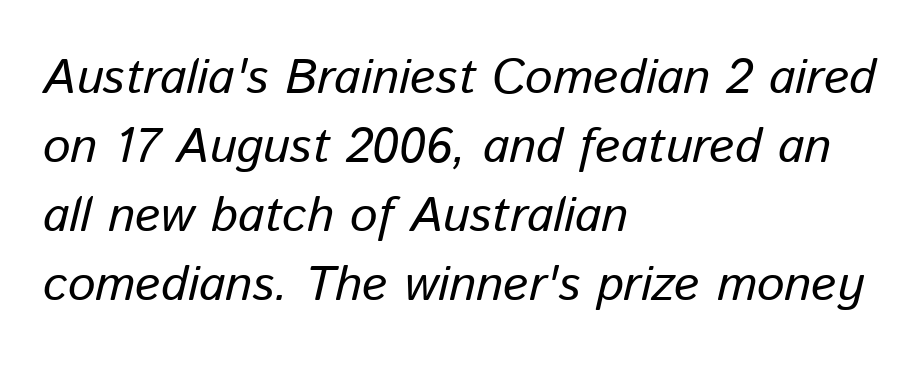
Notice how the stems are inclined rather than vertical — that's the hallmark of italics. Look at the tracking — it's just the regular setting, nothing added. This sample is left-justified, so line endings fall wherever the words run out. Bare-footed words on every line. The rendering uses natural spacing where letterforms have individual widths.
